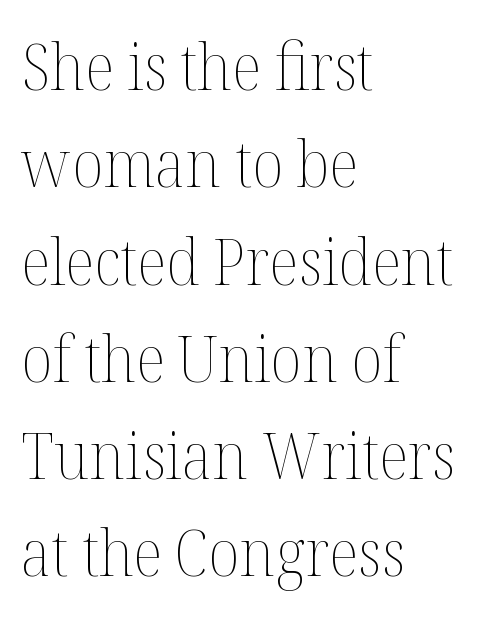
The image shows 64 px thin type, upright; set left-aligned, normal line spacing (1.52x), normal letter spacing, not underlined; medium stroke contrast and a medium x-height.
